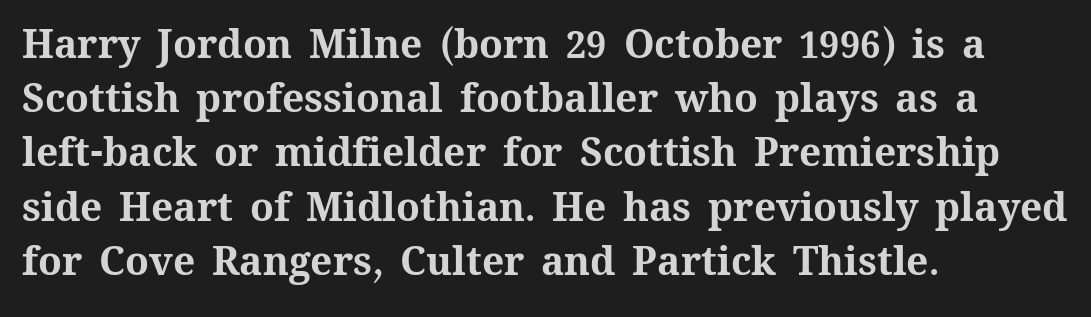
{"italic": "no", "bold": "yes", "weight": "bold", "width": "normal", "stroke_contrast": "medium", "x_height": "medium", "monospaced": "no", "underline": "no", "align": "left", "line_spacing": "normal", "line_spacing_ratio": 1.39, "letter_spacing": "normal", "letter_spacing_em": 0.0, "glyph_px": 39}
